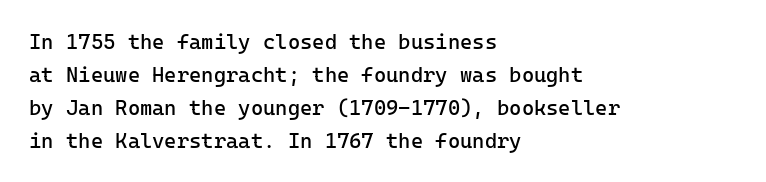
No italicization has been applied; the sample stays upright. This rendering features lettering with no underline. Summary of weight: not heavy and not bold. The typesetter chose a ragged-right arrangement here. The vertical gap from one line to the next is medium.
